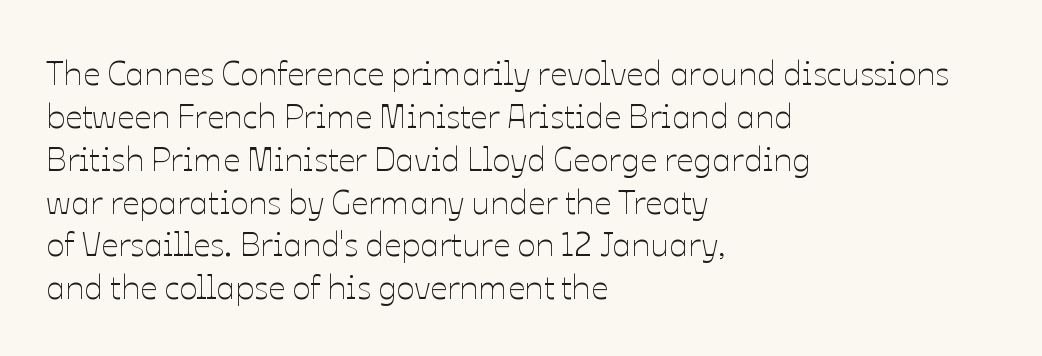
{"italic": "no", "bold": "no", "weight": "thin", "width": "normal", "stroke_contrast": "low", "x_height": "medium", "monospaced": "no", "underline": "no", "align": "left", "line_spacing": "normal", "line_spacing_ratio": 1.26, "letter_spacing": "normal", "letter_spacing_em": 0.0, "glyph_px": 34}
